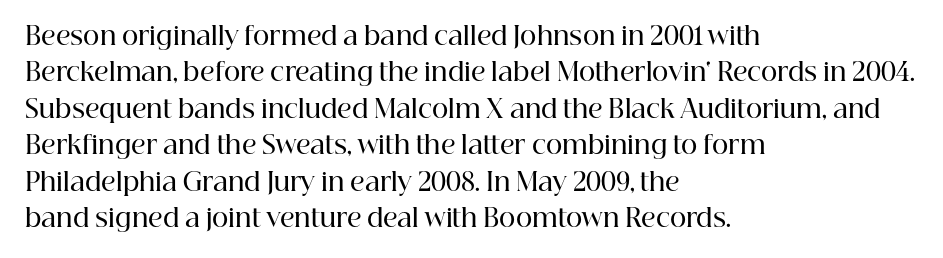
A somewhat darkened texture: the type is semibold rather than bold. If you drew a ruler down the left edge, every line would touch it. The zone under the glyphs is completely vacant. Ascenders rise straight up at ninety degrees. Caption: standard tracking, unaltered. Each new line begins a customary step beneath the previous one.
